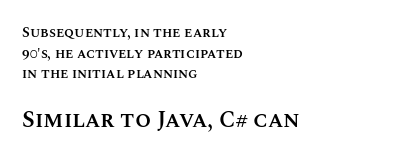
Q: Is the text bold? A: Semi-bold.
Q: Is the text italic (slanted)? A: No, it is upright.
Q: Is the text underlined? A: No.
Q: How is the paragraph aligned? A: Left-aligned.
Q: Is the spacing between letters normal or unusually wide? A: Normal.
Q: Is the spacing between lines tight, normal or loose? A: Normal.
Q: Which block of text is set in a larger size, the first (top) or the second (bottom)? A: The second (bottom) one.
